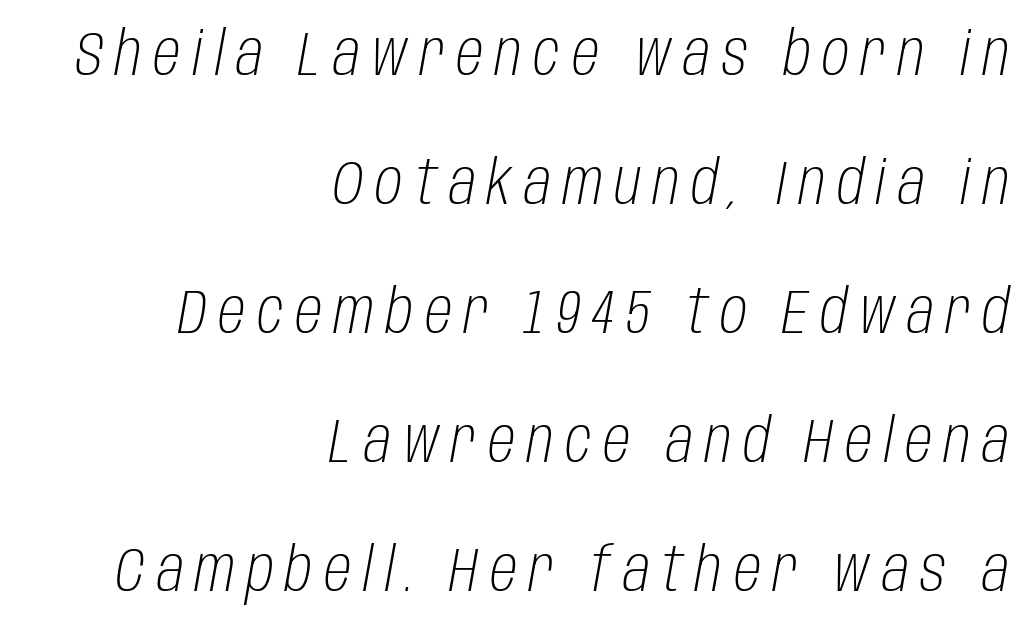
The strokes carry an ordinary text weight at most. The paragraph shown leans on its right margin. Italic: yes, the glyphs are oblique. The zone under the glyphs is completely vacant. Regarding leading, the lines here are spaced well apart. Is this a fixed-width face? No — the glyphs have proportional, varying widths.
